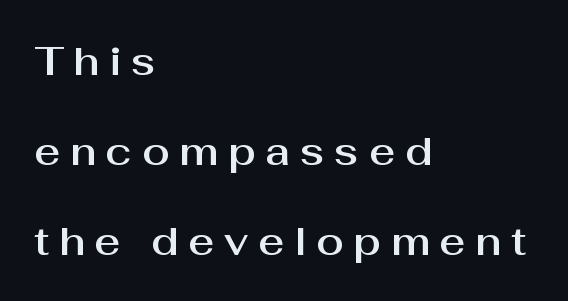
The image shows 40 px sans-serif type, upright; set left-aligned, loose line spacing (2.25x), unusually wide letter spacing (+0.24 em), not underlined; medium stroke contrast and a medium x-height.
